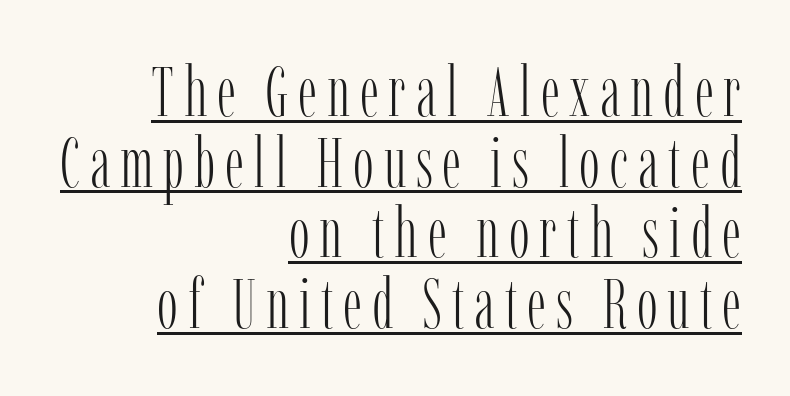
The image shows 70 px light, condensed serif type, upright; set right-aligned, tight line spacing (1.01x), underlined; low stroke contrast and a medium x-height.
